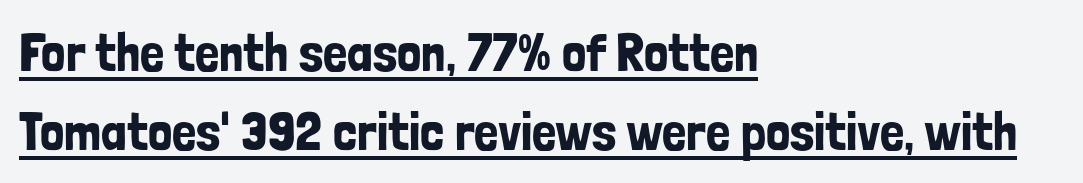
Q: Is the text italic (slanted)? A: No, it is upright.
Q: Is the typeface a serif or a sans-serif typeface? A: Sans-serif.
Q: Is the text underlined? A: Yes.
Q: How is the paragraph aligned? A: Left-aligned.
Q: Is the spacing between letters normal or unusually wide? A: Normal.
Q: Is the spacing between lines tight, normal or loose? A: Normal.
Q: Width (condensed, normal, or wide)? A: Condensed.
Q: Stroke contrast? A: Low.
Q: x-height? A: Medium.
Q: Monospaced? A: No.
